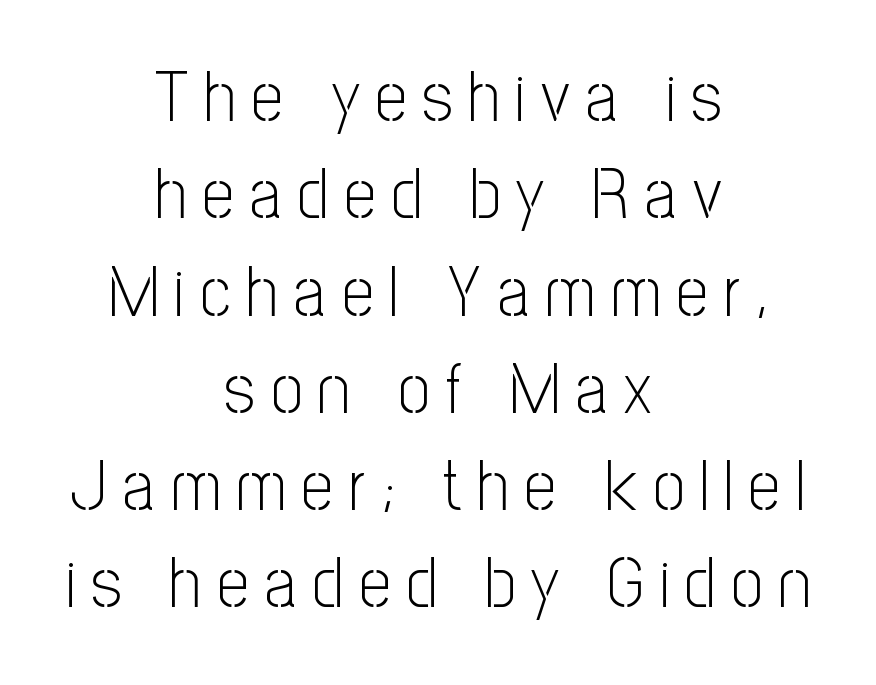
Q: Is the text bold? A: No.
Q: Is the text italic (slanted)? A: No, it is upright.
Q: Is the typeface a serif or a sans-serif typeface? A: Sans-serif.
Q: Is the text underlined? A: No.
Q: How is the paragraph aligned? A: Centered.
Q: Is the spacing between letters normal or unusually wide? A: Unusually wide.
Q: Is the spacing between lines tight, normal or loose? A: Normal.
Q: Width (condensed, normal, or wide)? A: Condensed.
Q: Stroke contrast? A: Low.
Q: x-height? A: Medium.
Q: Monospaced? A: No.
